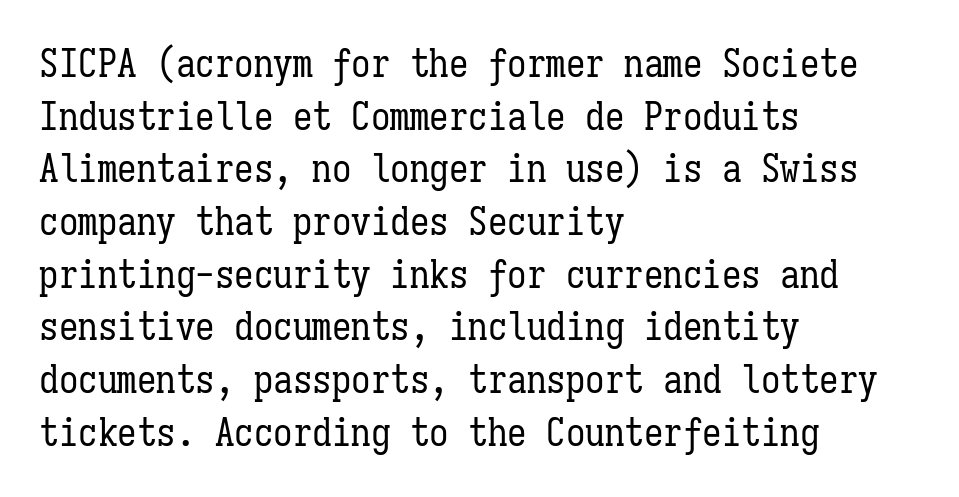
Q: Is the text bold? A: No.
Q: Is the text italic (slanted)? A: No, it is upright.
Q: Is the text underlined? A: No.
Q: How is the paragraph aligned? A: Left-aligned.
Q: Is the spacing between letters normal or unusually wide? A: Normal.
Q: Is the spacing between lines tight, normal or loose? A: Normal.
Q: Width (condensed, normal, or wide)? A: Condensed.
Q: Stroke contrast? A: Low.
Q: x-height? A: Medium.
Q: Monospaced? A: Yes.
